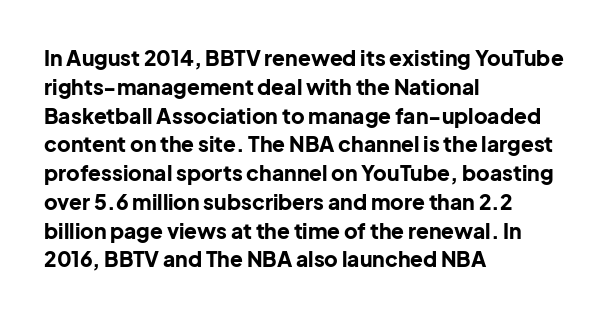
{"italic": "no", "bold": "yes", "underline": "no", "align": "left", "line_spacing": "normal", "line_spacing_ratio": 1.37, "letter_spacing": "normal", "letter_spacing_em": 0.0, "glyph_px": 21}
